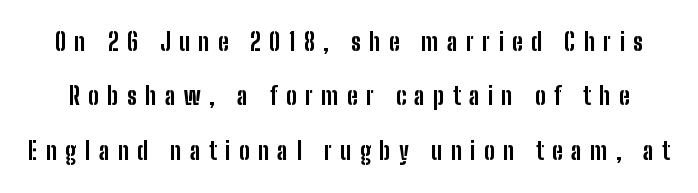
{"italic": "no", "bold": "yes", "underline": "no", "line_spacing": "loose", "line_spacing_ratio": 2.27, "letter_spacing": "wide", "letter_spacing_em": 0.35, "glyph_px": 24}
